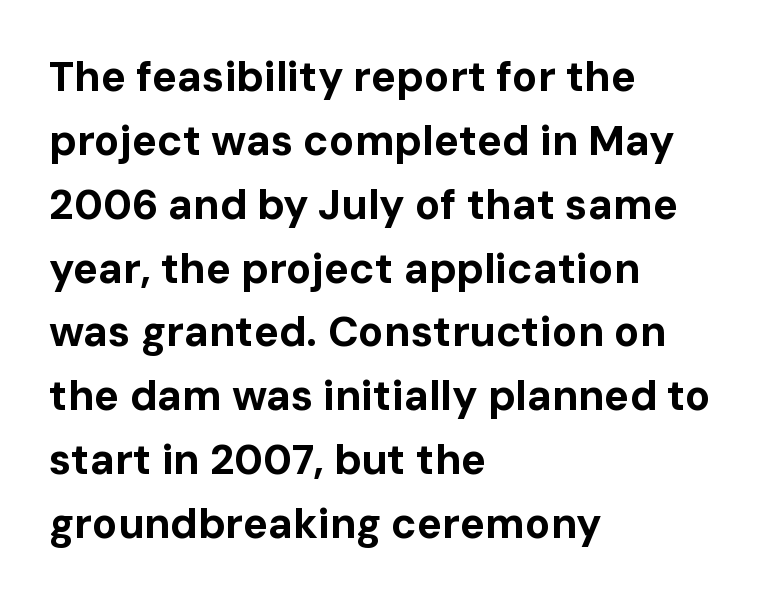
Q: Is the text bold? A: Yes.
Q: Is the text italic (slanted)? A: No, it is upright.
Q: Is the typeface a serif or a sans-serif typeface? A: Sans-serif.
Q: Is the text underlined? A: No.
Q: How is the paragraph aligned? A: Left-aligned.
Q: Is the spacing between letters normal or unusually wide? A: Normal.
Q: Is the spacing between lines tight, normal or loose? A: Normal.
Q: Width (condensed, normal, or wide)? A: Normal.
Q: Stroke contrast? A: Low.
Q: x-height? A: Medium.
Q: Monospaced? A: No.
